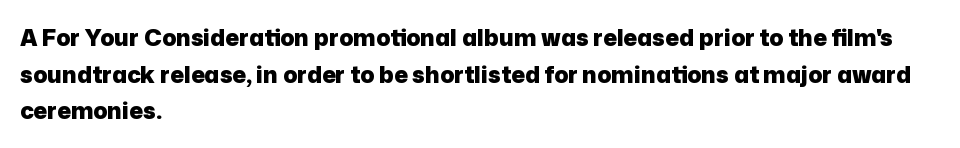
Visually the block forms a straight wall on the left and a jagged coastline on the right. The letters are bold, with thick, heavy strokes. The gap between lines stays unmarked. This sample keeps an unexceptional amount of space between lines. The horizontal fit of the characters is conventional and even. Vertical strokes here are truly vertical.
